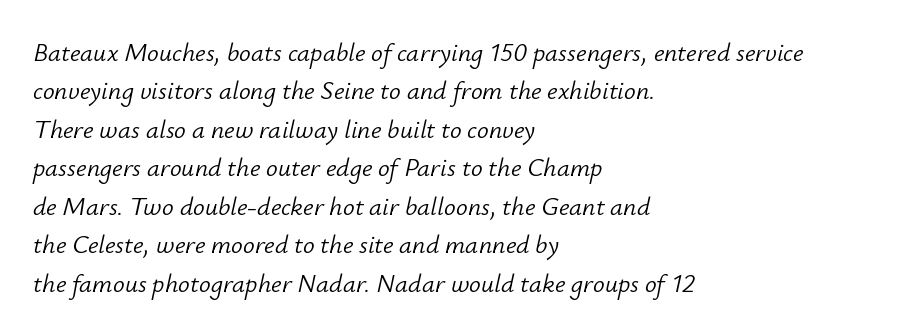
Q: Is the text bold? A: No.
Q: Is the text italic (slanted)? A: Yes, it leans right by about 12 degrees.
Q: Is the text underlined? A: No.
Q: How is the paragraph aligned? A: Left-aligned.
Q: Is the spacing between letters normal or unusually wide? A: Normal.
Q: Is the spacing between lines tight, normal or loose? A: Normal.
